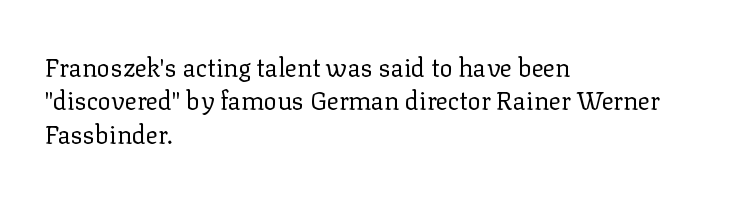
Notice how the stems are strictly vertical — no italics here. Clear beneath every line of the passage. Compared with typical paragraphs, the rows here are spaced about the same. The letters look calm and open, with moderate or lighter stems. Spacing between characters is what you'd get straight out of the box.
